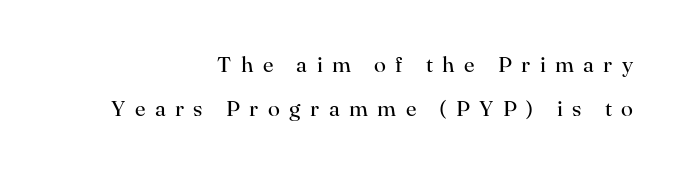
The typesetting does not lean heavy: it is not bold. Spacing between characters has been opened up far beyond the box default. This rendering uses right alignment, leaving the left contour irregular. Decoration check: the copy has no underline. The letters stand upright; this is a roman face. The passage shown stacks its lines with a broad gap.
